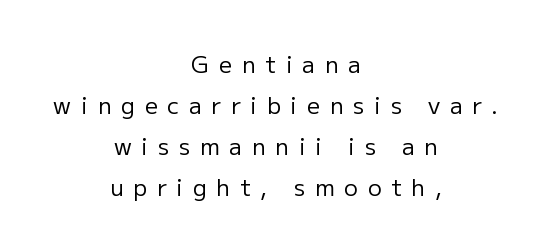
Honestly, the letter spacing is so wide it's the main thing you notice. Nobody drew a line under any word here. Caption: multi-line text, centered on the measure. Compared with a typical body face, this is equally light or lighter still.
